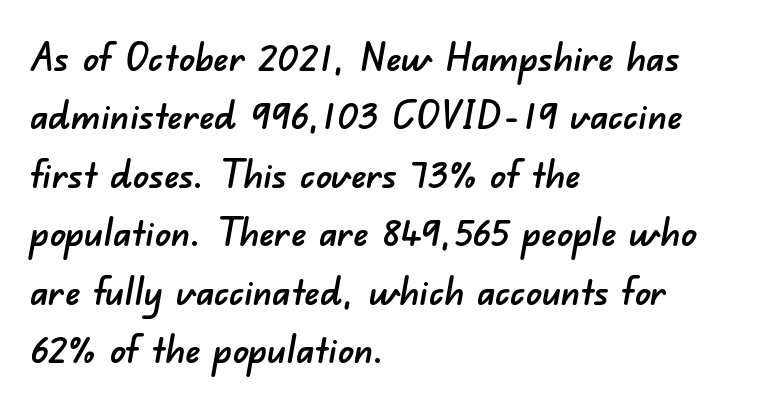
Q: Is the typeface a serif or a sans-serif typeface? A: Sans-serif.
Q: Is the text underlined? A: No.
Q: How is the paragraph aligned? A: Left-aligned.
Q: Is the spacing between letters normal or unusually wide? A: Normal.
Q: Is the spacing between lines tight, normal or loose? A: Normal.
Q: Width (condensed, normal, or wide)? A: Normal.
Q: Stroke contrast? A: Low.
Q: x-height? A: Small.
Q: Monospaced? A: No.
